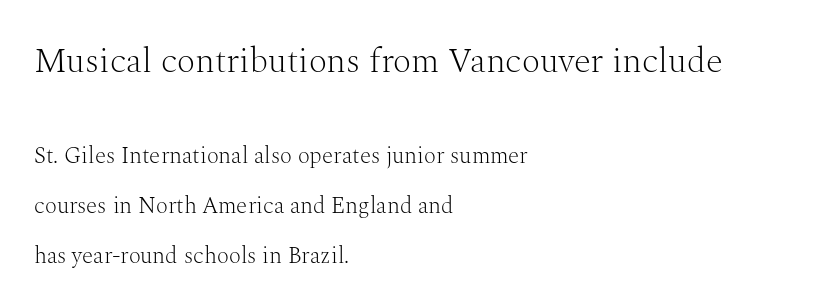
Is the type heavy? It reads as light-to-regular instead. The zone under the glyphs is completely vacant. A typesetter would label this face a serif. Quick note: interline space is abundant. Here the first block reads like a headline and the second like body copy.
